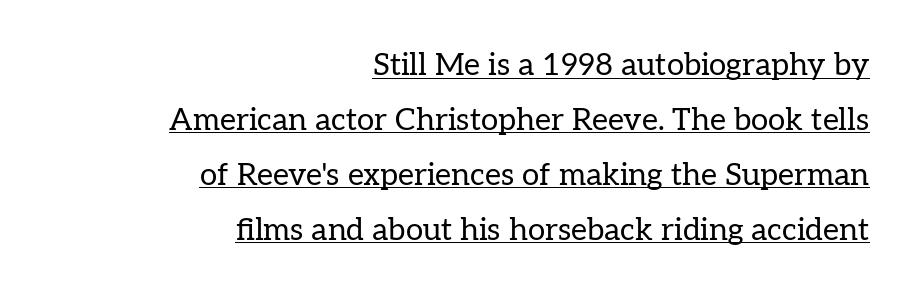
{"serif": "yes", "italic": "no", "bold": "no", "weight": "regular", "width": "normal", "stroke_contrast": "low", "x_height": "medium", "monospaced": "no", "underline": "yes", "align": "right", "line_spacing_ratio": 1.77, "letter_spacing": "normal", "letter_spacing_em": 0.0, "glyph_px": 31}
